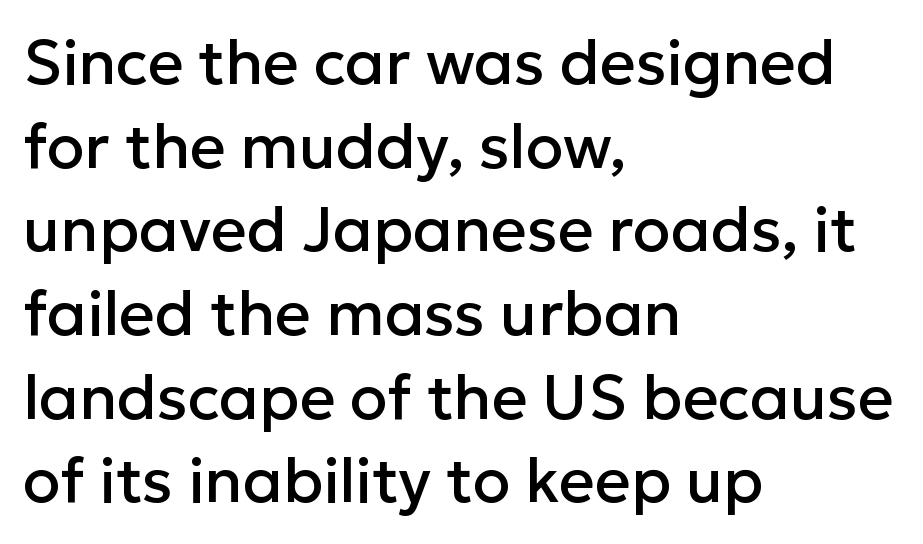
Q: Is the text italic (slanted)? A: No, it is upright.
Q: Is the typeface a serif or a sans-serif typeface? A: Sans-serif.
Q: Is the text underlined? A: No.
Q: How is the paragraph aligned? A: Left-aligned.
Q: Is the spacing between letters normal or unusually wide? A: Normal.
Q: Is the spacing between lines tight, normal or loose? A: Normal.
Q: Width (condensed, normal, or wide)? A: Normal.
Q: Stroke contrast? A: Low.
Q: x-height? A: Medium.
Q: Monospaced? A: No.
